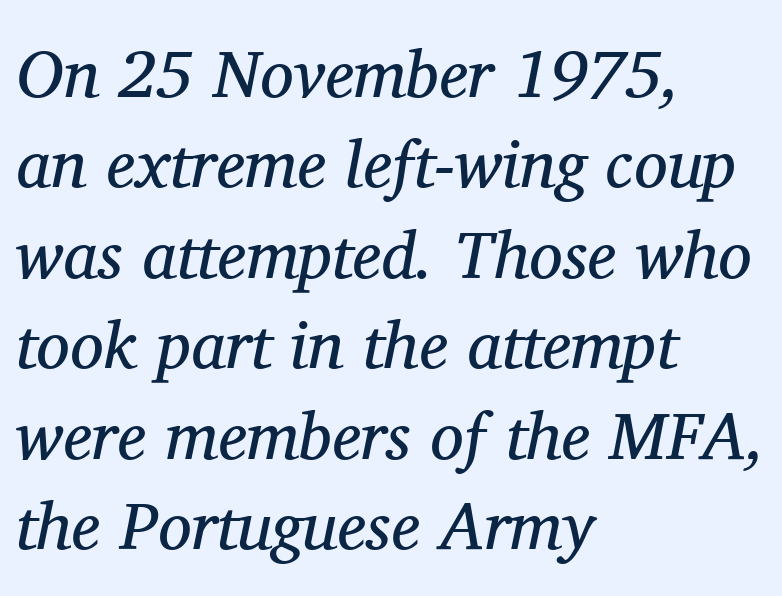
Q: Is the text bold? A: No.
Q: Is the text italic (slanted)? A: Yes, it leans right by about 11 degrees.
Q: Is the typeface a serif or a sans-serif typeface? A: Serif.
Q: Is the text underlined? A: No.
Q: How is the paragraph aligned? A: Left-aligned.
Q: Is the spacing between letters normal or unusually wide? A: Normal.
Q: Is the spacing between lines tight, normal or loose? A: Normal.
Q: Width (condensed, normal, or wide)? A: Normal.
Q: Stroke contrast? A: Medium.
Q: x-height? A: Medium.
Q: Monospaced? A: No.
